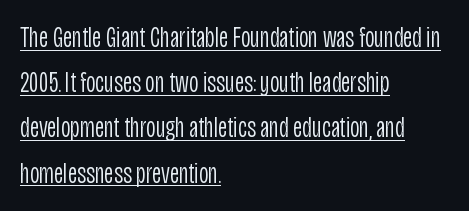
The image shows 29 px light, condensed sans-serif type, upright; set left-aligned, normal line spacing (1.56x), normal letter spacing, underlined; low stroke contrast and a large x-height.
